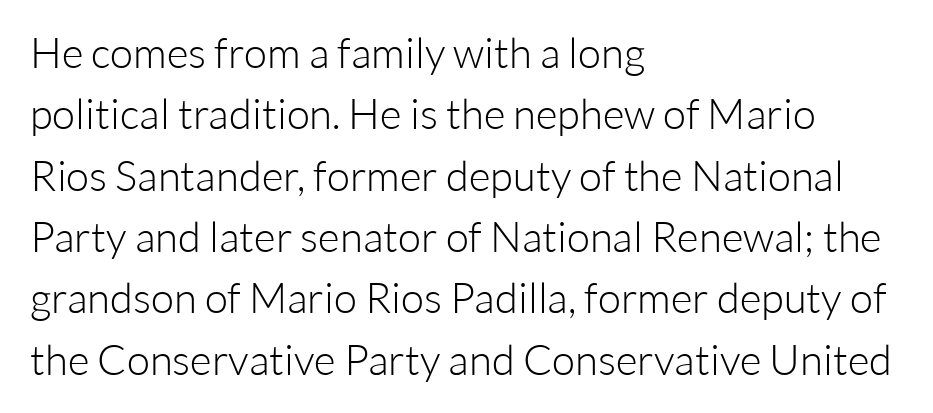
The image shows 42 px light sans-serif type, upright; set left-aligned, normal line spacing (1.46x), normal letter spacing, not underlined; low stroke contrast and a medium x-height.
